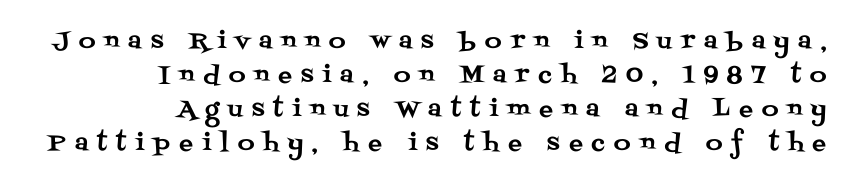
Designer's note — italics off, roman on. Baseline-to-baseline distance is the conventional proportion of letter height. Has an underline been added? It has not. The face used here is rendered with a markedly widened letterfit.
